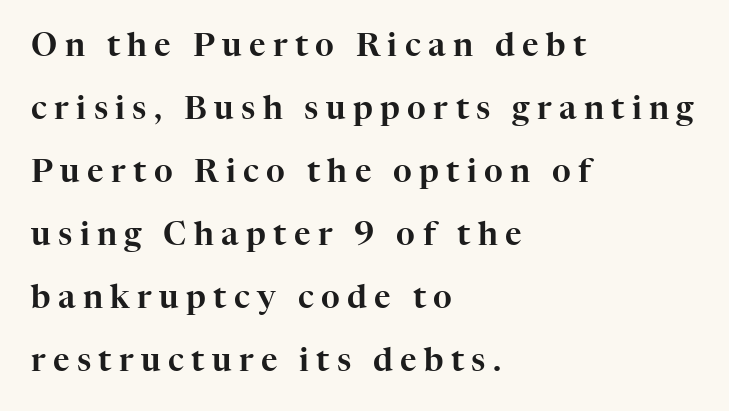
Q: Is the text italic (slanted)? A: No, it is upright.
Q: Is the typeface a serif or a sans-serif typeface? A: Serif.
Q: Is the text underlined? A: No.
Q: How is the paragraph aligned? A: Left-aligned.
Q: Is the spacing between letters normal or unusually wide? A: Unusually wide.
Q: Is the spacing between lines tight, normal or loose? A: Loose.
Q: Width (condensed, normal, or wide)? A: Normal.
Q: Stroke contrast? A: High.
Q: x-height? A: Medium.
Q: Monospaced? A: No.
